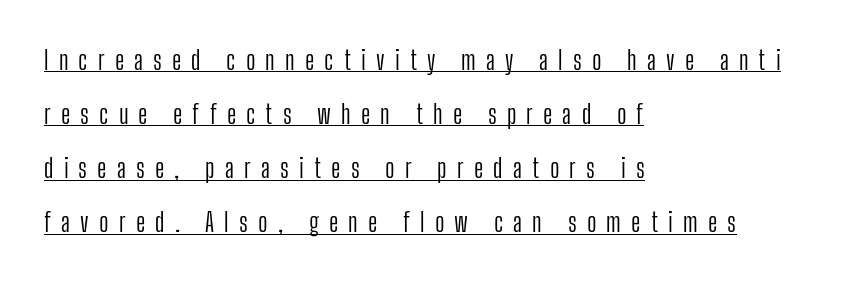
Q: Is the text bold? A: No.
Q: Is the text italic (slanted)? A: No, it is upright.
Q: Is the text underlined? A: Yes.
Q: How is the paragraph aligned? A: Left-aligned.
Q: Is the spacing between letters normal or unusually wide? A: Unusually wide.
Q: Is the spacing between lines tight, normal or loose? A: Loose.
